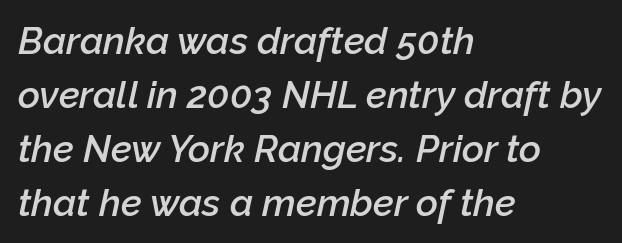
Q: Is the text bold? A: Semi-bold.
Q: Is the text italic (slanted)? A: Yes, it leans right by about 12 degrees.
Q: Is the text underlined? A: No.
Q: How is the paragraph aligned? A: Left-aligned.
Q: Is the spacing between letters normal or unusually wide? A: Normal.
Q: Is the spacing between lines tight, normal or loose? A: Normal.
Q: Width (condensed, normal, or wide)? A: Normal.
Q: Stroke contrast? A: Low.
Q: x-height? A: Medium.
Q: Monospaced? A: No.
